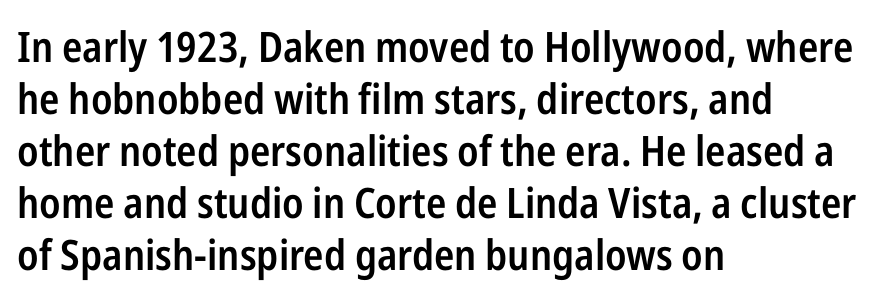
If you drew a line through each stem, it would be perfectly vertical. A bit beefed up — I'd call it semibold rather than bold. Lines of text with bare space underneath. Teacher's note: observe the even left margin — that is flush-left alignment.
